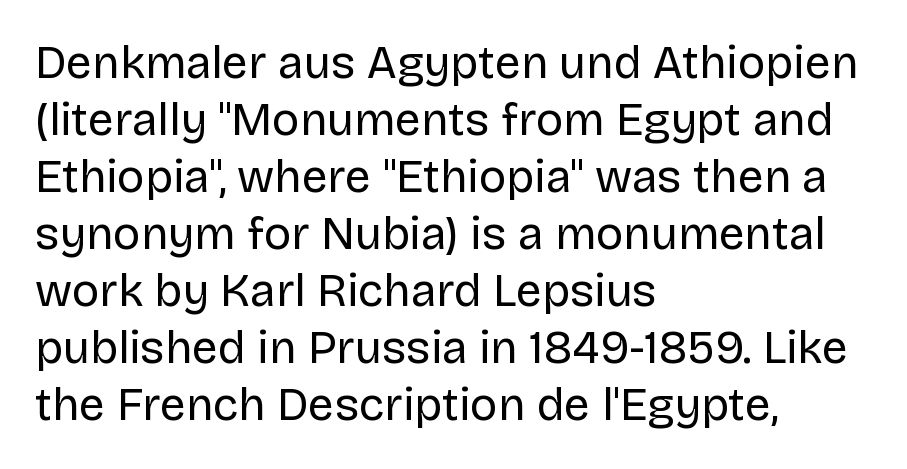
Q: Is the text bold? A: No.
Q: Is the text italic (slanted)? A: No, it is upright.
Q: Is the typeface a serif or a sans-serif typeface? A: Sans-serif.
Q: Is the text underlined? A: No.
Q: How is the paragraph aligned? A: Left-aligned.
Q: Is the spacing between letters normal or unusually wide? A: Normal.
Q: Width (condensed, normal, or wide)? A: Normal.
Q: Stroke contrast? A: Low.
Q: x-height? A: Large.
Q: Monospaced? A: No.
